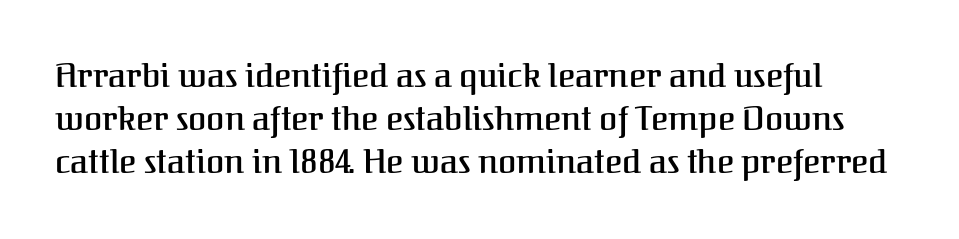
Q: Is the text italic (slanted)? A: No, it is upright.
Q: Is the typeface a serif or a sans-serif typeface? A: Serif.
Q: Is the text underlined? A: No.
Q: Is the spacing between letters normal or unusually wide? A: Normal.
Q: Is the spacing between lines tight, normal or loose? A: Normal.
Q: Width (condensed, normal, or wide)? A: Normal.
Q: Stroke contrast? A: Medium.
Q: x-height? A: Medium.
Q: Monospaced? A: No.
